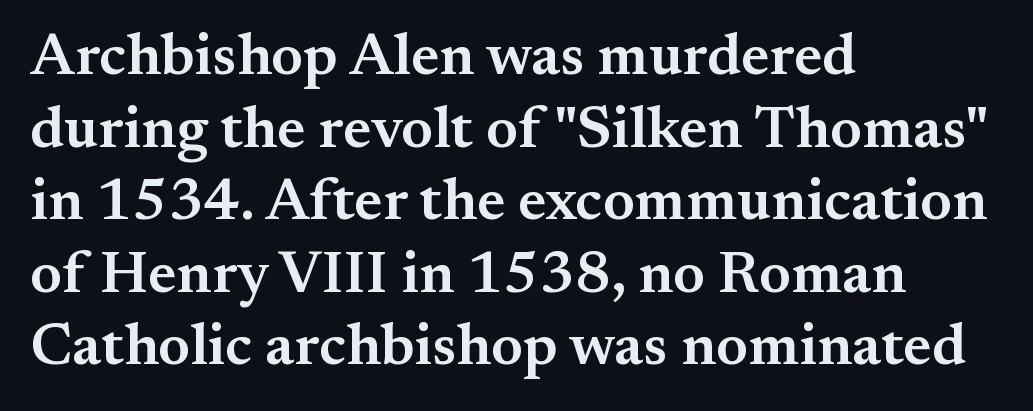
{"serif": "yes", "italic": "no", "bold": "semi", "weight": "semibold", "width": "normal", "stroke_contrast": "medium", "x_height": "small", "monospaced": "no", "underline": "no", "align": "left", "line_spacing_ratio": 1.23, "letter_spacing": "normal", "letter_spacing_em": 0.0, "glyph_px": 59}
